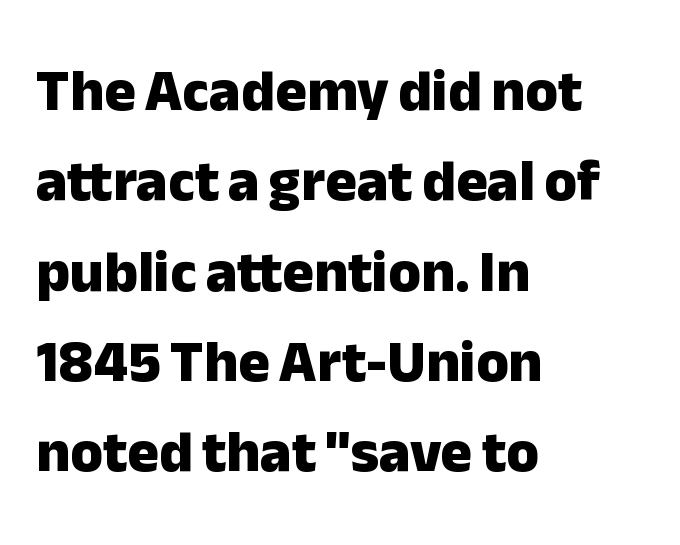
{"serif": "no", "italic": "no", "bold": "yes", "weight": "heavy", "width": "normal", "stroke_contrast": "low", "x_height": "medium", "monospaced": "no", "underline": "no", "align": "left", "line_spacing": "normal", "line_spacing_ratio": 1.53, "letter_spacing": "normal", "letter_spacing_em": 0.0, "glyph_px": 59}
